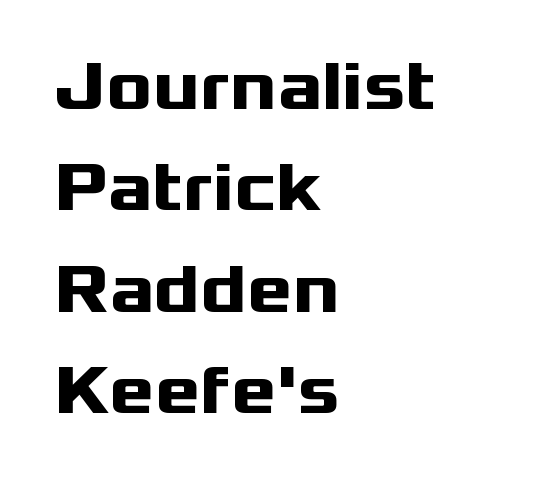
The image shows 69 px heavy, wide sans-serif type, upright; set left-aligned, normal line spacing (1.47x), normal letter spacing, not underlined; medium stroke contrast and a medium x-height.
